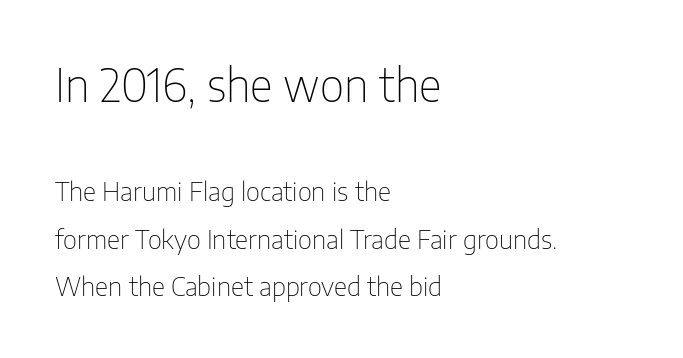
{"serif": "no", "italic": "no", "bold": "no", "weight": "thin", "width": "condensed", "stroke_contrast": "low", "x_height": "medium", "monospaced": "no", "underline": "no", "align": "left", "line_spacing_ratio": 1.84, "letter_spacing": "normal", "letter_spacing_em": 0.0, "larger_block": "first", "size_ratio": 1.73, "glyph_px": 45}
